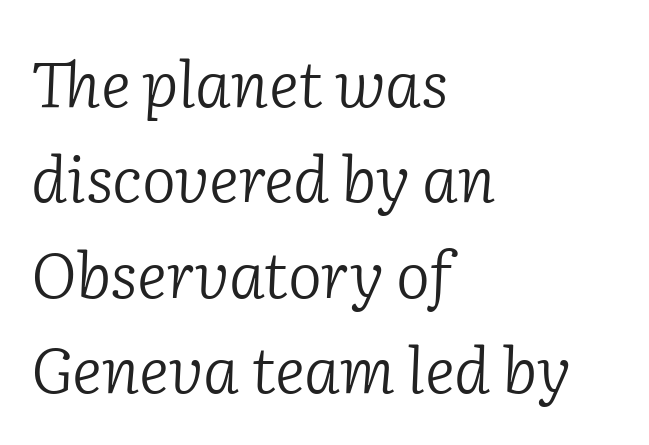
Does the lettering tilt? It does — this is italic. These lines keep a tight, regular rhythm from letter to letter. No word sits above an underline. This rendering employs a face with finishing strokes, i.e., a serif. The font is comparable to plain body text, perhaps lighter. A typesetter would call this proportional, since set widths differ per character.
